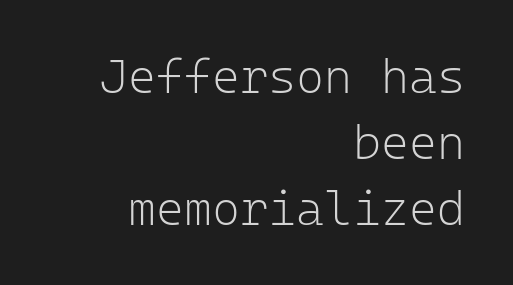
Q: Is the text bold? A: No.
Q: Is the text italic (slanted)? A: No, it is upright.
Q: Is the typeface a serif or a sans-serif typeface? A: Sans-serif.
Q: Is the text underlined? A: No.
Q: How is the paragraph aligned? A: Right-aligned.
Q: Is the spacing between letters normal or unusually wide? A: Normal.
Q: Is the spacing between lines tight, normal or loose? A: Normal.
Q: Width (condensed, normal, or wide)? A: Normal.
Q: Stroke contrast? A: Low.
Q: x-height? A: Medium.
Q: Monospaced? A: Yes.
